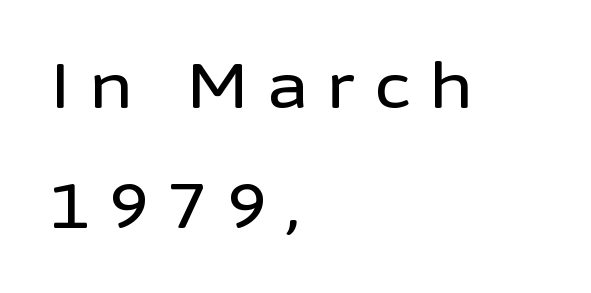
{"serif": "no", "italic": "no", "width": "normal", "stroke_contrast": "low", "x_height": "medium", "monospaced": "no", "underline": "no", "align": "left", "line_spacing": "loose", "line_spacing_ratio": 1.94, "letter_spacing": "wide", "letter_spacing_em": 0.31, "glyph_px": 62}
